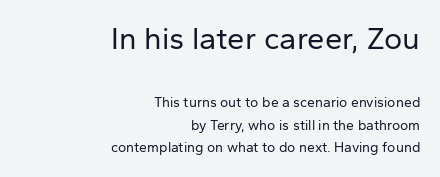
{"serif": "no", "italic": "no", "bold": "no", "weight": "regular", "width": "normal", "stroke_contrast": "low", "x_height": "medium", "monospaced": "no", "underline": "no", "align": "right", "line_spacing": "normal", "line_spacing_ratio": 1.6, "letter_spacing": "normal", "letter_spacing_em": 0.0, "larger_block": "first", "size_ratio": 2.21, "glyph_px": 31}
